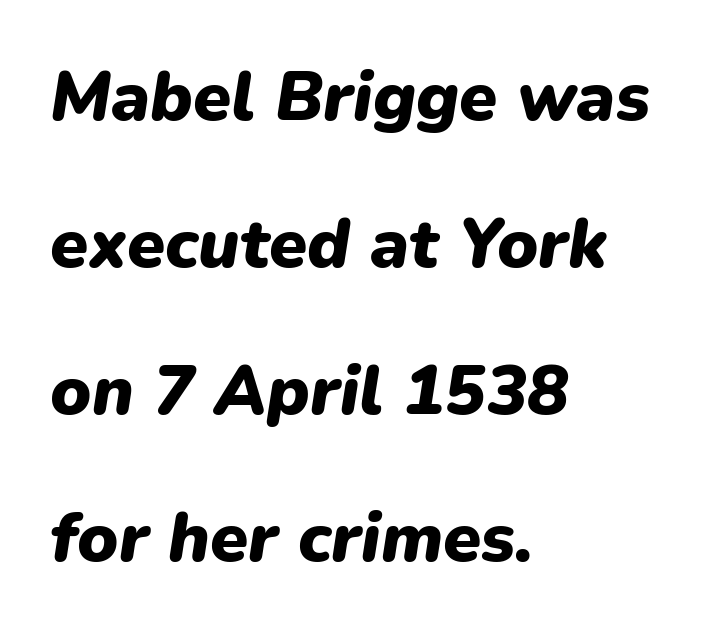
Where is the straight margin? On the left. The specimen omits any rule beneath the text block's lines. The lettering tilts uniformly, giving the passage an italic look. What stands out about the letter spacing? Nothing — it is the standard amount. How would I describe the line gaps? Wide and relaxed. Do the characters align in a grid? No, the font is proportional.
